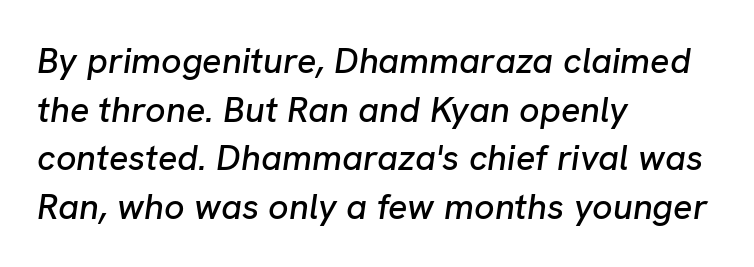
The passage shown is not underscored anywhere. How would I describe the line gaps? Plain and ordinary. Words appear dense and cohesive because spacing is normal. You could not count columns in this text — the font is proportionally spaced. The ragged edge is on the right, which tells us the setting is flush left.
